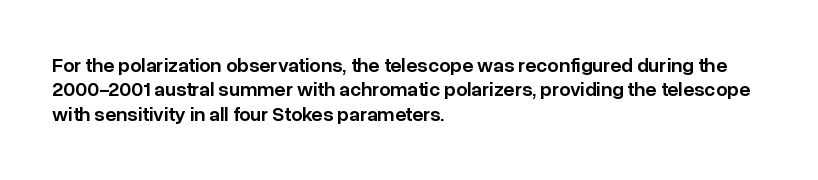
Q: Is the text bold? A: Semi-bold.
Q: Is the text italic (slanted)? A: No, it is upright.
Q: Is the text underlined? A: No.
Q: How is the paragraph aligned? A: Left-aligned.
Q: Is the spacing between letters normal or unusually wide? A: Normal.
